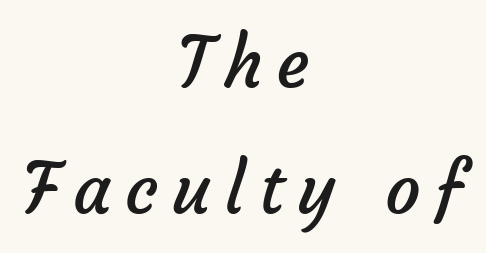
Q: Is the text bold? A: No.
Q: Is the typeface a serif or a sans-serif typeface? A: Sans-serif.
Q: Is the text underlined? A: No.
Q: How is the paragraph aligned? A: Centered.
Q: Is the spacing between letters normal or unusually wide? A: Unusually wide.
Q: Width (condensed, normal, or wide)? A: Normal.
Q: Stroke contrast? A: Low.
Q: x-height? A: Medium.
Q: Monospaced? A: No.
